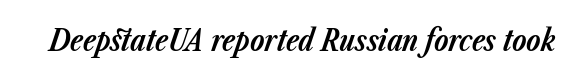
These lines are rendered in a variable-pitch font. Bold? Absolutely — the strokes are thick and heavy. The area under the type is left untouched. Letter spacing: default.
